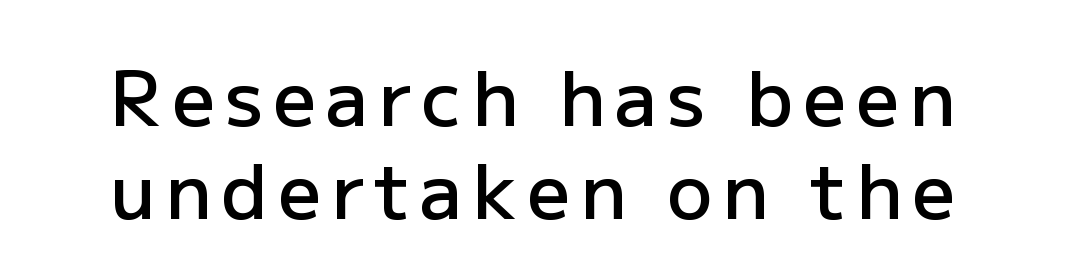
Decoration check: the copy has no underline. A somewhat darkened texture: the type is semibold rather than bold. Every stem runs plumb, perpendicular to the baseline. This rendering employs a face without finishing strokes, i.e., a sans-serif. You could not count columns in this text — the font is proportionally spaced.
